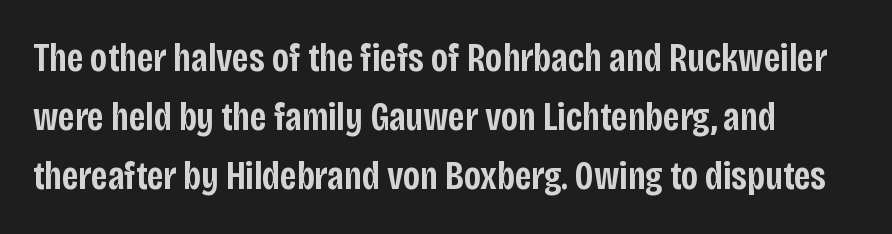
The image shows 40 px semibold, condensed sans-serif type, upright; set left-aligned, normal line spacing (1.48x), normal letter spacing, not underlined; low stroke contrast and a large x-height.
